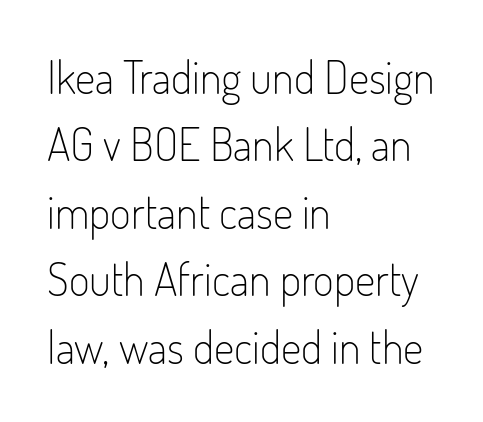
{"serif": "no", "italic": "no", "bold": "no", "weight": "light", "width": "condensed", "stroke_contrast": "low", "x_height": "small", "monospaced": "no", "underline": "no", "align": "left", "line_spacing": "normal", "line_spacing_ratio": 1.5, "letter_spacing": "normal", "letter_spacing_em": 0.0, "glyph_px": 45}
